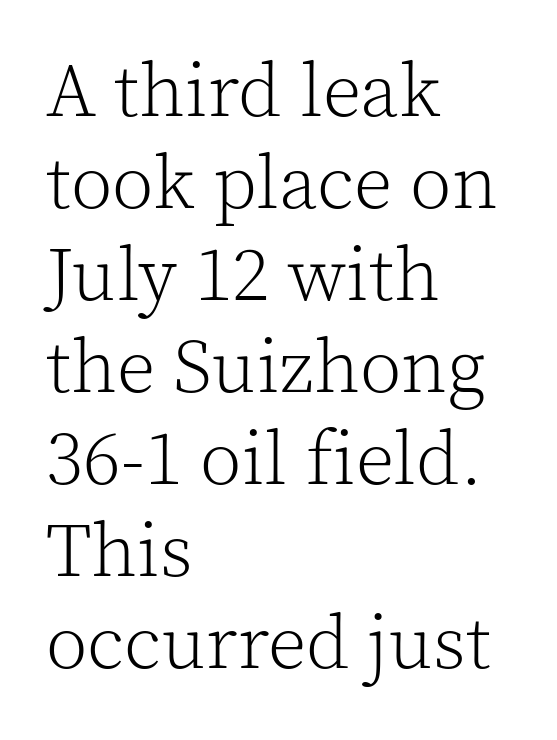
Think standard paragraph weight, or any step lighter than that. The compositor pushed each line to the left boundary. Inter-character spacing is left at the font's built-in metrics. Anything drawn beneath the words? Only blank space. The letters carry serifs — small finishing strokes at the ends of their stems. A typesetter would call this proportional, since set widths differ per character.
